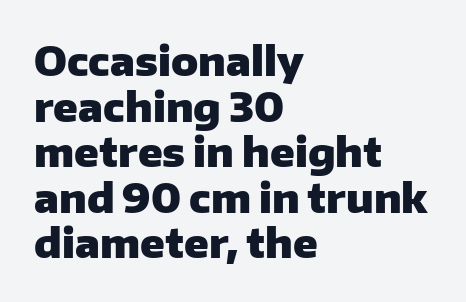
{"serif": "no", "italic": "no", "bold": "yes", "weight": "heavy", "width": "normal", "stroke_contrast": "low", "x_height": "medium", "monospaced": "no", "underline": "no", "align": "left", "line_spacing": "tight", "line_spacing_ratio": 1.14, "letter_spacing": "normal", "letter_spacing_em": 0.0, "glyph_px": 40}
